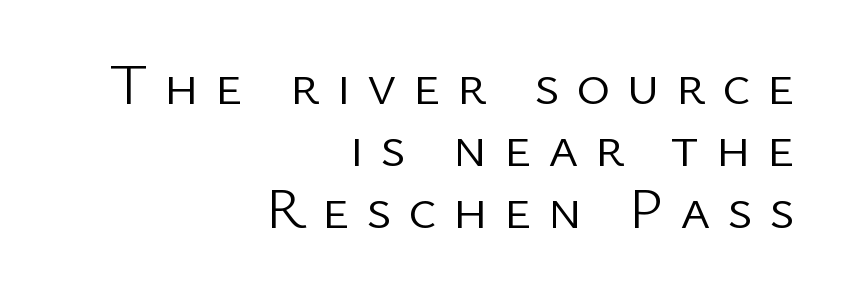
Q: Is the text bold? A: No.
Q: Is the text italic (slanted)? A: No, it is upright.
Q: Is the typeface a serif or a sans-serif typeface? A: Sans-serif.
Q: Is the text underlined? A: No.
Q: How is the paragraph aligned? A: Right-aligned.
Q: Is the spacing between letters normal or unusually wide? A: Unusually wide.
Q: Is the spacing between lines tight, normal or loose? A: Tight.
Q: Width (condensed, normal, or wide)? A: Normal.
Q: Stroke contrast? A: Low.
Q: x-height? A: Medium.
Q: Monospaced? A: No.
